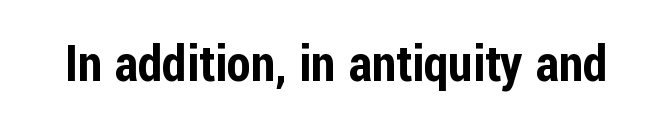
{"serif": "no", "italic": "no", "width": "condensed", "stroke_contrast": "low", "x_height": "medium", "monospaced": "no", "underline": "no", "letter_spacing": "normal", "letter_spacing_em": 0.0, "glyph_px": 50}
